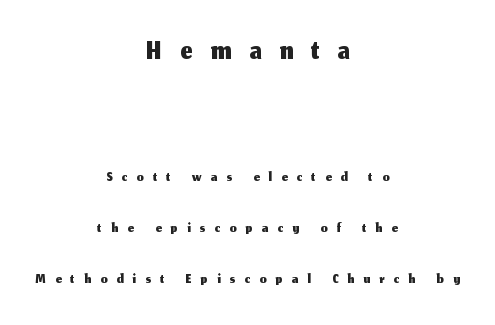
{"serif": "no", "italic": "no", "width": "normal", "stroke_contrast": "medium", "x_height": "medium", "monospaced": "no", "underline": "no", "align": "center", "line_spacing": "loose", "line_spacing_ratio": 2.33, "letter_spacing": "wide", "letter_spacing_em": 0.42, "larger_block": "first", "size_ratio": 1.95, "glyph_px": 43}
